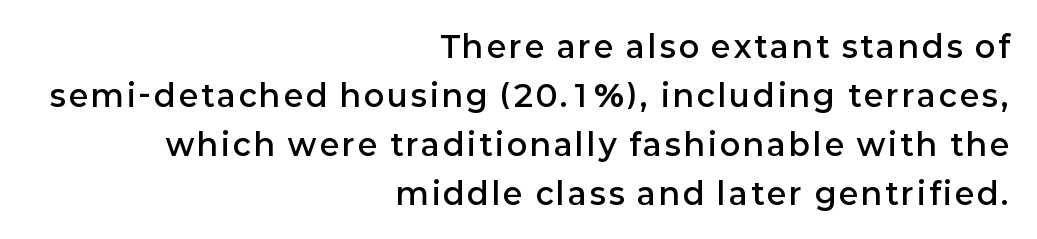
{"serif": "no", "italic": "no", "bold": "semi", "weight": "semibold", "width": "normal", "stroke_contrast": "low", "x_height": "medium", "monospaced": "no", "underline": "no", "align": "right", "line_spacing": "normal", "line_spacing_ratio": 1.63, "glyph_px": 30}
